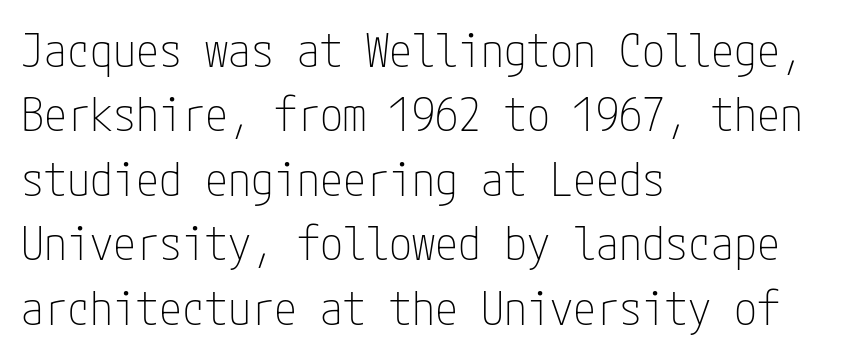
The image shows 46 px thin, condensed sans-serif type, upright; set left-aligned, normal line spacing (1.4x), normal letter spacing, not underlined; low stroke contrast and a medium x-height.
